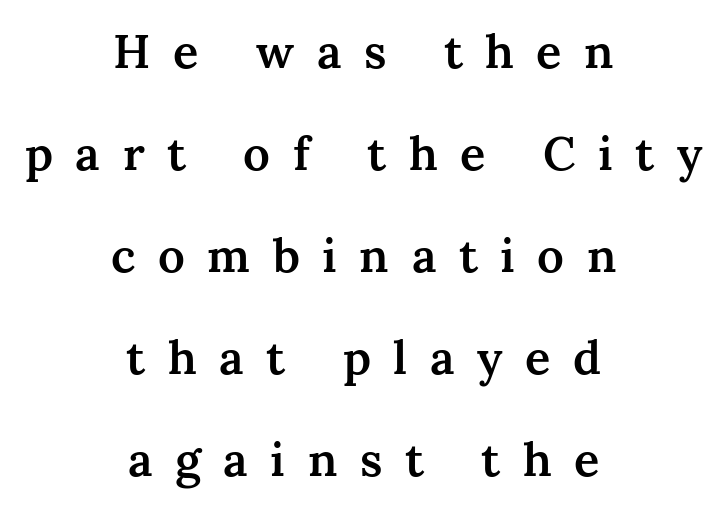
Q: Is the text bold? A: Semi-bold.
Q: Is the text italic (slanted)? A: No, it is upright.
Q: Is the typeface a serif or a sans-serif typeface? A: Serif.
Q: Is the text underlined? A: No.
Q: How is the paragraph aligned? A: Centered.
Q: Is the spacing between letters normal or unusually wide? A: Unusually wide.
Q: Is the spacing between lines tight, normal or loose? A: Loose.
Q: Width (condensed, normal, or wide)? A: Normal.
Q: Stroke contrast? A: Medium.
Q: x-height? A: Medium.
Q: Monospaced? A: No.
